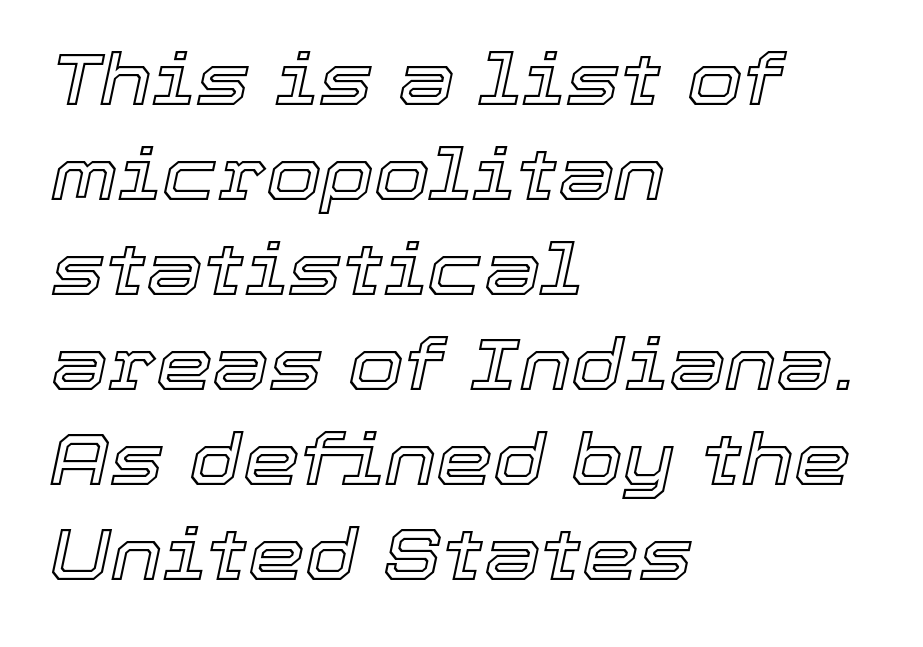
{"italic": "yes", "lean": "right", "slant_degrees": 12, "width": "normal", "x_height": "medium", "monospaced": "no", "underline": "no", "align": "left", "line_spacing": "normal", "line_spacing_ratio": 1.32, "letter_spacing": "normal", "letter_spacing_em": 0.0, "glyph_px": 72}
